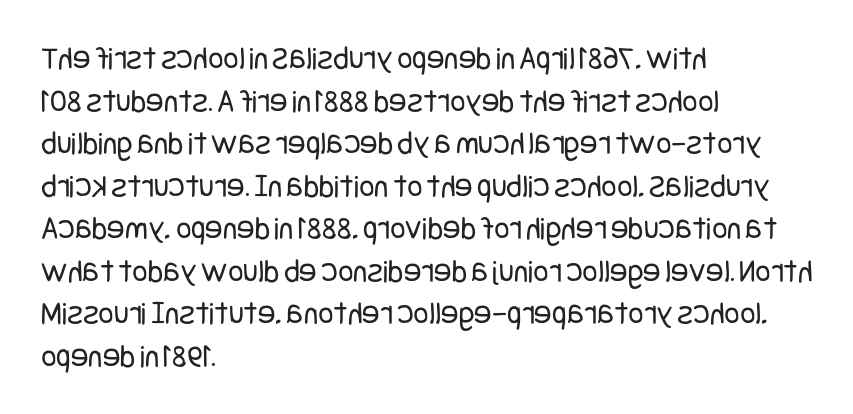
The image shows 33 px regular-weight, condensed sans-serif type, upright; set left-aligned, normal line spacing (1.29x), normal letter spacing, not underlined; low stroke contrast and a large x-height.
